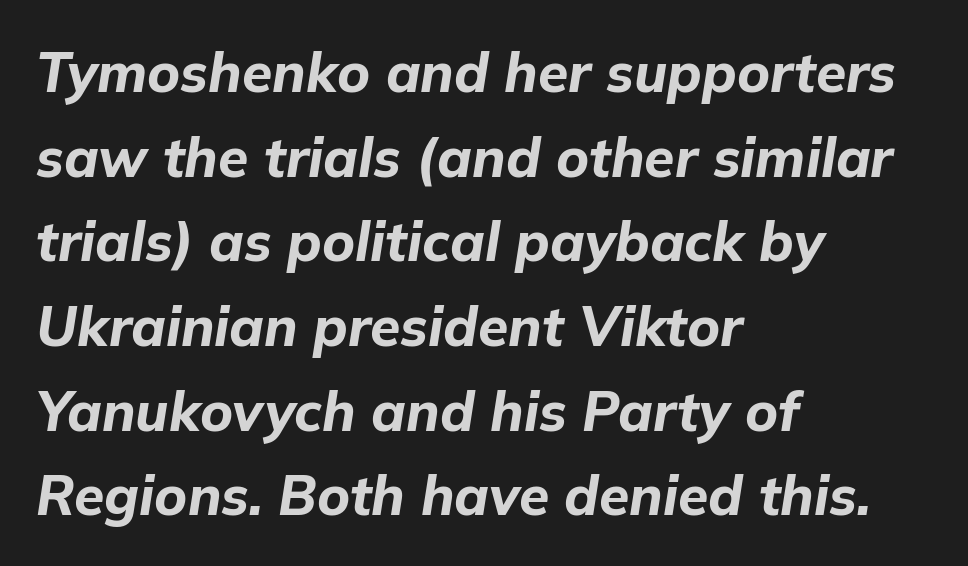
{"italic": "yes", "lean": "right", "slant_degrees": 9, "bold": "yes", "weight": "bold", "width": "normal", "stroke_contrast": "low", "x_height": "medium", "monospaced": "no", "underline": "no", "align": "left", "line_spacing": "normal", "line_spacing_ratio": 1.54, "letter_spacing": "normal", "letter_spacing_em": 0.0, "glyph_px": 55}
